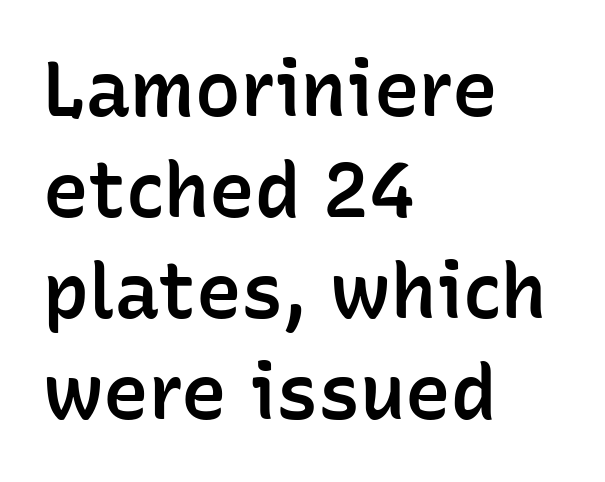
The image shows 76 px semibold sans-serif type, upright; set left-aligned, normal line spacing (1.33x), normal letter spacing, not underlined; low stroke contrast and a medium x-height.
